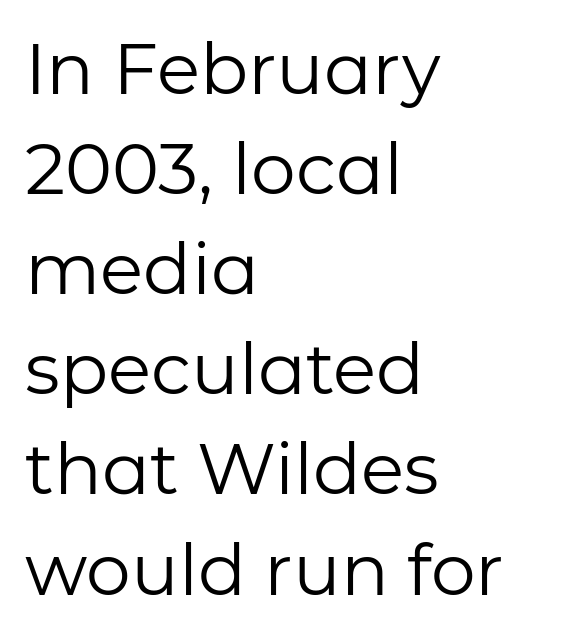
The image shows 71 px regular-weight sans-serif type, upright; set left-aligned, normal line spacing (1.41x), normal letter spacing, not underlined; low stroke contrast and a medium x-height.
